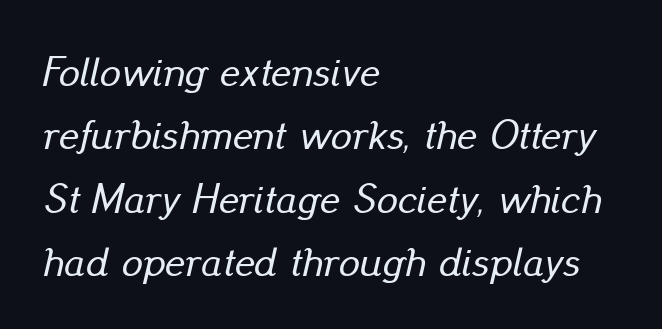
Q: Is the text italic (slanted)? A: Yes, it leans right by about 13 degrees.
Q: Is the text underlined? A: No.
Q: How is the paragraph aligned? A: Left-aligned.
Q: Is the spacing between letters normal or unusually wide? A: Normal.
Q: Is the spacing between lines tight, normal or loose? A: Normal.
Q: Width (condensed, normal, or wide)? A: Normal.
Q: Stroke contrast? A: Low.
Q: x-height? A: Small.
Q: Monospaced? A: No.
